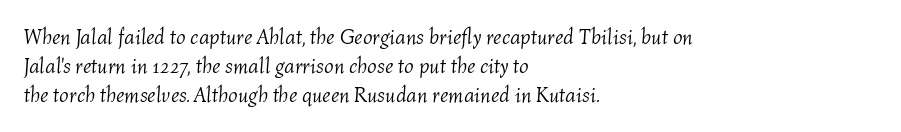
The text block is weighted toward the left margin, trailing off unevenly rightward. The whole block is typeset with a tilt. The zone under the glyphs is completely vacant. Normally led — the rows are evenly, conventionally spaced. The cut favours lightness, reaching ordinary text weight at its darkest.
